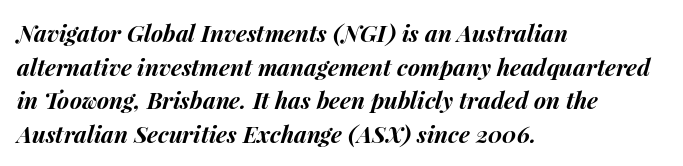
{"italic": "yes", "lean": "right", "slant_degrees": 15, "bold": "yes", "underline": "no", "align": "left", "line_spacing": "normal", "line_spacing_ratio": 1.46, "letter_spacing": "normal", "letter_spacing_em": 0.0, "glyph_px": 23}
